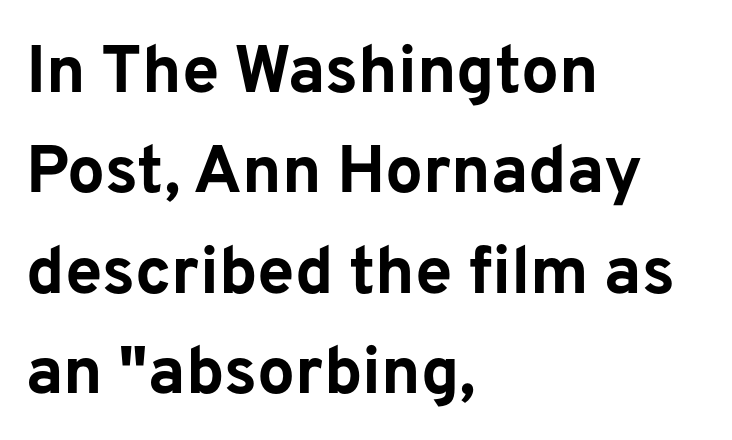
No italicization has been applied; the sample stays upright. The rendering uses a moderate line-height, typical for paragraphs. Unmarked baselines from the first word to the last. Tracking here is standard; glyphs follow each other at the usual distance. Stroke terminals: plain, sans-serif. Note the varied advance widths — an 'i' is clearly narrower than an 'm'.
